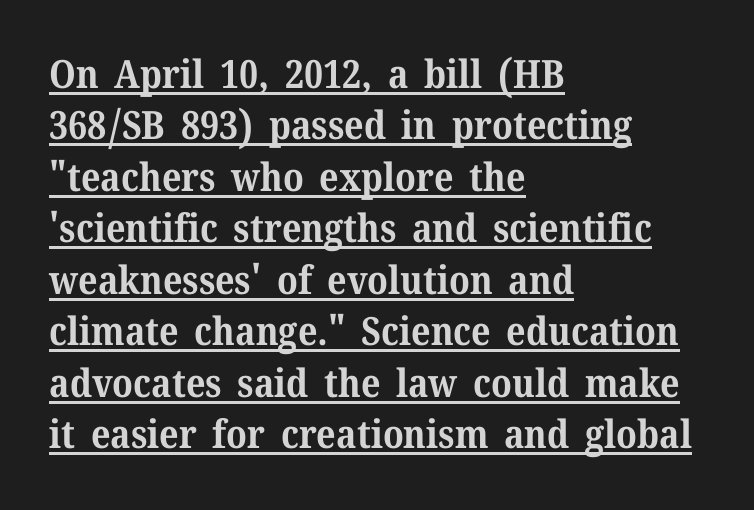
{"serif": "yes", "italic": "no", "bold": "yes", "weight": "bold", "width": "normal", "stroke_contrast": "medium", "x_height": "medium", "monospaced": "no", "underline": "yes", "align": "left", "line_spacing": "normal", "line_spacing_ratio": 1.32, "letter_spacing": "normal", "letter_spacing_em": 0.0, "glyph_px": 39}
